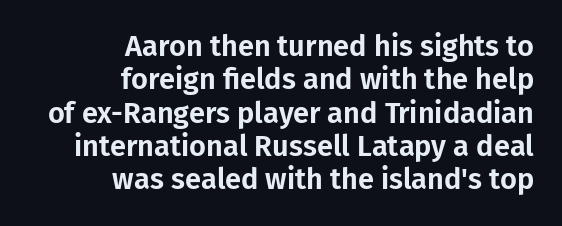
Q: Is the text italic (slanted)? A: No, it is upright.
Q: Is the typeface a serif or a sans-serif typeface? A: Sans-serif.
Q: Is the text underlined? A: No.
Q: How is the paragraph aligned? A: Right-aligned.
Q: Is the spacing between letters normal or unusually wide? A: Normal.
Q: Is the spacing between lines tight, normal or loose? A: Tight.
Q: Width (condensed, normal, or wide)? A: Normal.
Q: Stroke contrast? A: Low.
Q: x-height? A: Medium.
Q: Monospaced? A: No.
